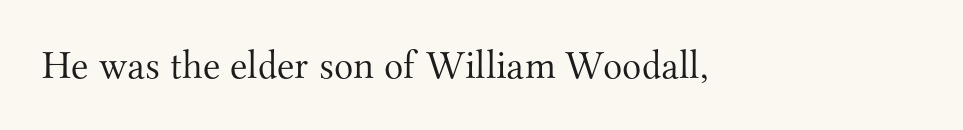
Q: Is the text bold? A: No.
Q: Is the text italic (slanted)? A: No, it is upright.
Q: Is the typeface a serif or a sans-serif typeface? A: Serif.
Q: Is the text underlined? A: No.
Q: Is the spacing between letters normal or unusually wide? A: Normal.
Q: Width (condensed, normal, or wide)? A: Normal.
Q: Stroke contrast? A: Medium.
Q: x-height? A: Small.
Q: Monospaced? A: No.
